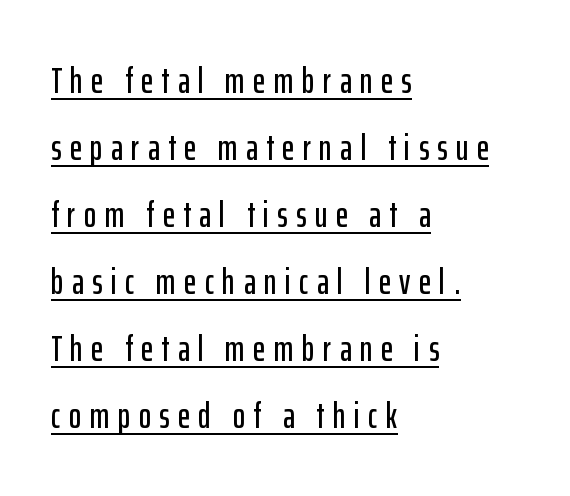
Q: Is the text italic (slanted)? A: No, it is upright.
Q: Is the typeface a serif or a sans-serif typeface? A: Sans-serif.
Q: Is the text underlined? A: Yes.
Q: How is the paragraph aligned? A: Left-aligned.
Q: Is the spacing between letters normal or unusually wide? A: Unusually wide.
Q: Width (condensed, normal, or wide)? A: Condensed.
Q: Stroke contrast? A: Low.
Q: x-height? A: Medium.
Q: Monospaced? A: No.
